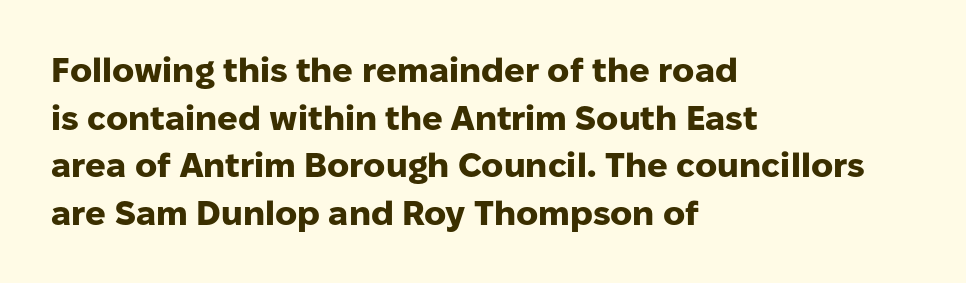
Descenders are the only things crossing below the line. Evenly set lines give the paragraph a standard silhouette. These lines keep a tight, regular rhythm from letter to letter. Every letter is thick-stroked: bold, no question. The typeface chosen for these lines omits serifs.
